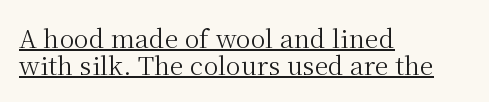
{"italic": "no", "bold": "no", "underline": "yes", "align": "left", "line_spacing": "tight", "line_spacing_ratio": 1.07, "letter_spacing": "normal", "letter_spacing_em": 0.0, "glyph_px": 25}
